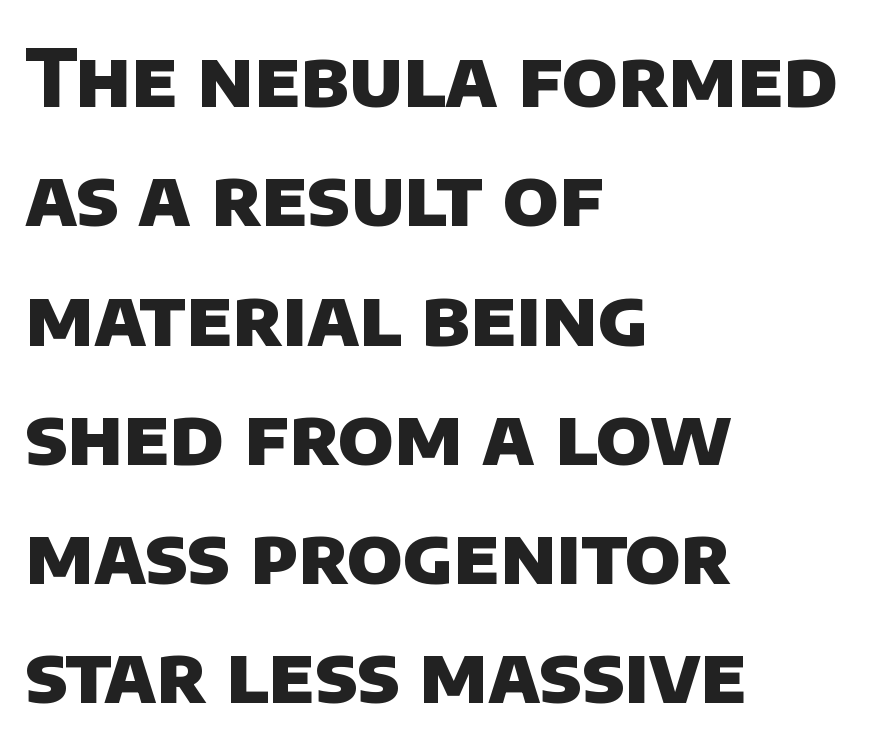
Observe the ordinary spacing: letters are neighbours, not strangers. Look at the stroke-to-counter ratio: heavy, a bold. The paragraph shown leans on its left margin. Each letter keeps its own natural width here, so spacing adapts to shape.
